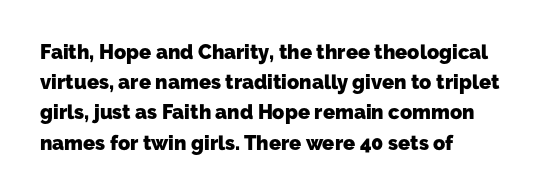
The image shows 20 px bold type; set left-aligned, normal line spacing (1.51x), normal letter spacing, not underlined.
